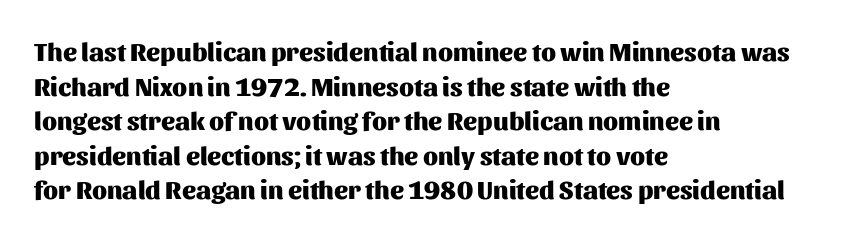
{"italic": "no", "bold": "yes", "underline": "no", "align": "left", "line_spacing": "normal", "line_spacing_ratio": 1.33, "letter_spacing": "normal", "letter_spacing_em": 0.0, "glyph_px": 26}
